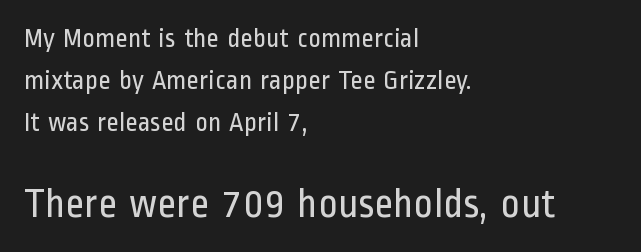
You can tell from the bare stems that sans-serif type was used. A bare baseline throughout the passage. Evenly set lines give the paragraph a standard silhouette. Note the varied advance widths — an 'i' is clearly narrower than an 'm'. The lettering holds an erect, upright posture throughout. Block two is the big one; block one sits smaller above it.
